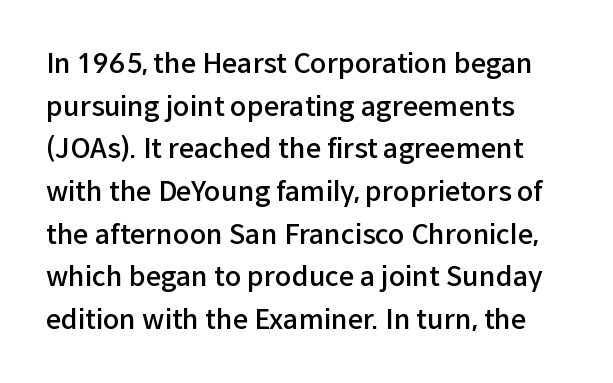
The image shows 27 px text type, upright; set left-aligned, normal line spacing (1.58x), normal letter spacing, not underlined.
